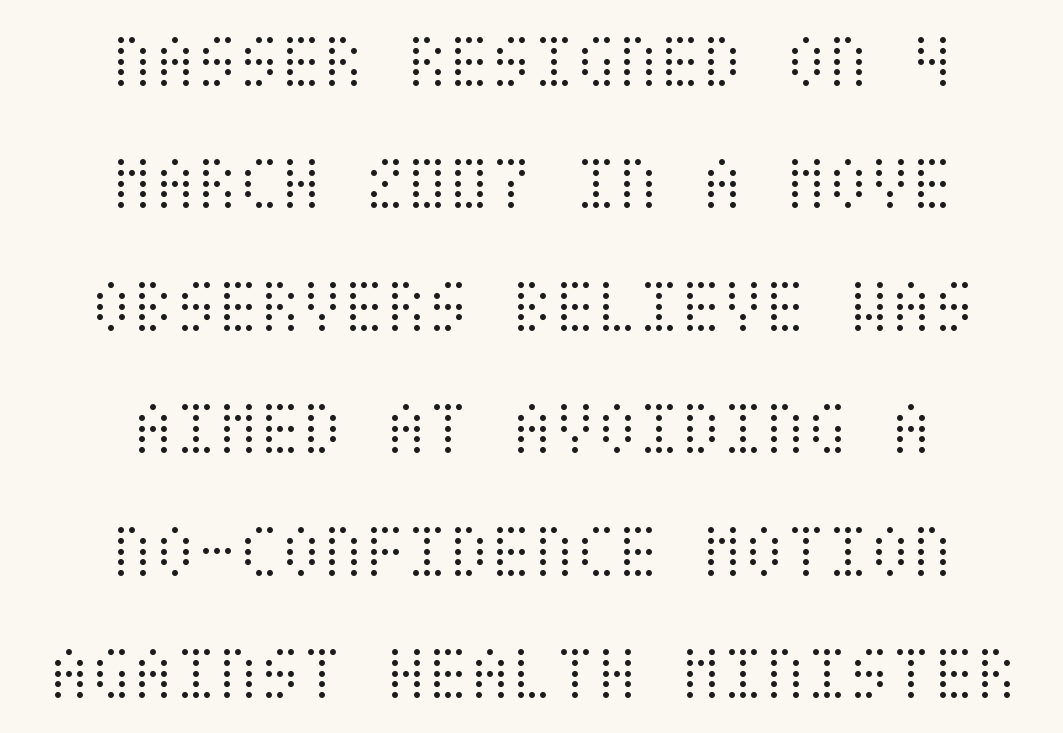
Q: Is the text bold? A: No.
Q: Is the text italic (slanted)? A: No, it is upright.
Q: Is the text underlined? A: No.
Q: How is the paragraph aligned? A: Centered.
Q: Is the spacing between letters normal or unusually wide? A: Normal.
Q: Is the spacing between lines tight, normal or loose? A: Normal.
Q: Width (condensed, normal, or wide)? A: Condensed.
Q: Stroke contrast? A: Medium.
Q: x-height? A: Large.
